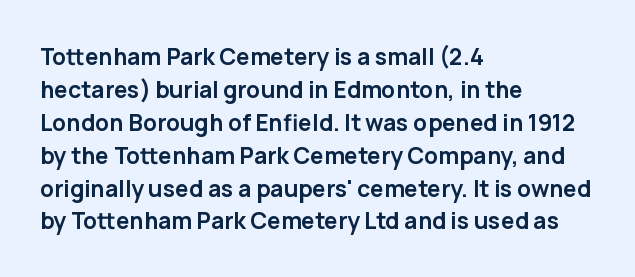
The gaps between neighbouring characters are ordinary and unremarkable. A dark, heavy texture on the line: the type is bold. Leftover space on each line is placed entirely after the last word. Reading down the column, the eye jumps a familiar distance to each next line. This is the regular roman posture of the typeface.
